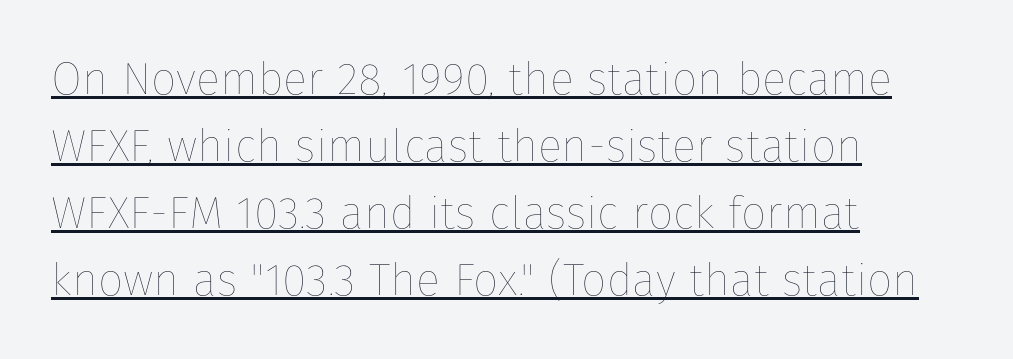
{"italic": "no", "bold": "no", "weight": "thin", "width": "normal", "stroke_contrast": "low", "x_height": "medium", "monospaced": "no", "underline": "yes", "align": "left", "line_spacing": "normal", "line_spacing_ratio": 1.49, "letter_spacing": "normal", "letter_spacing_em": 0.0, "glyph_px": 45}
